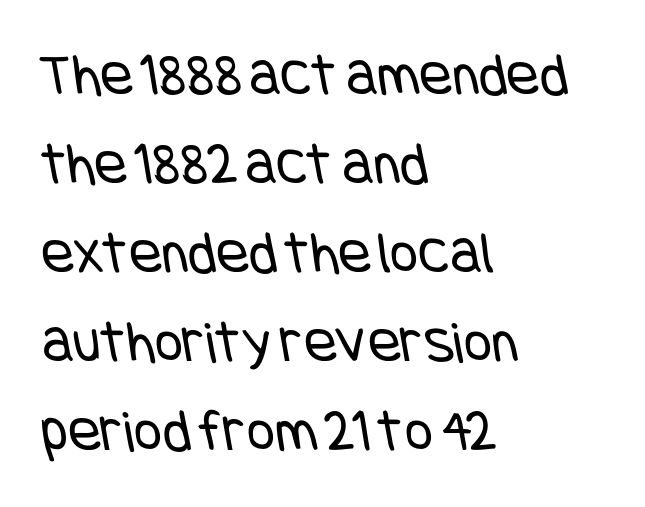
The leading is moderate, giving the passage an even texture. Plain, unruled lines of type. The face used here is a sans, in the tradition of grotesques and geometrics. Is the stroke heavy? The answer is a plain regular-or-lighter. Tracking here is standard; glyphs follow each other at the usual distance.
